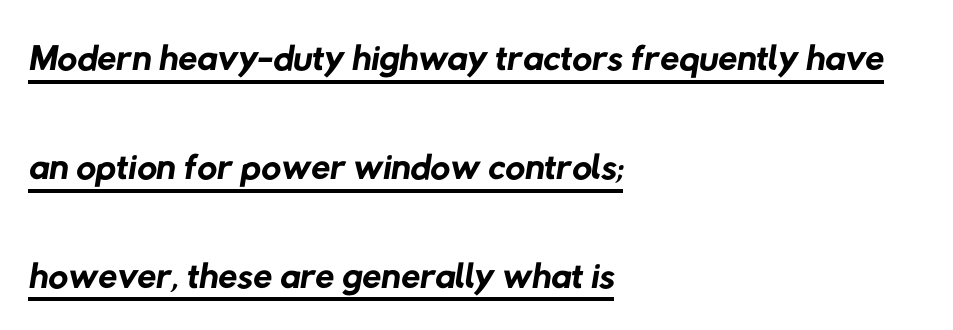
{"serif": "no", "bold": "no", "weight": "regular", "width": "normal", "stroke_contrast": "low", "x_height": "medium", "monospaced": "no", "underline": "yes", "align": "left", "line_spacing": "loose", "line_spacing_ratio": 1.98, "letter_spacing": "normal", "letter_spacing_em": 0.0, "glyph_px": 55}
